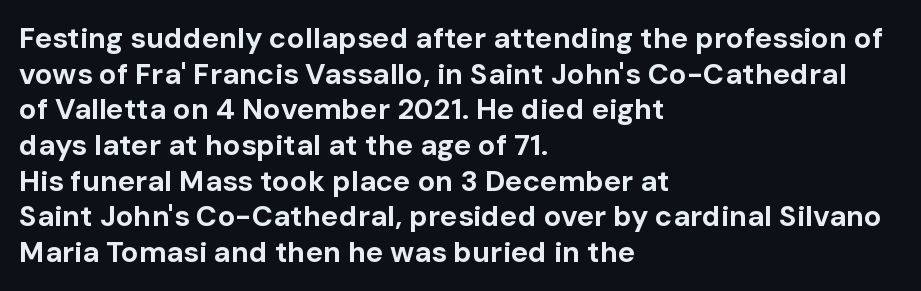
Q: Is the text bold? A: Yes.
Q: Is the text italic (slanted)? A: No, it is upright.
Q: Is the typeface a serif or a sans-serif typeface? A: Sans-serif.
Q: Is the text underlined? A: No.
Q: How is the paragraph aligned? A: Left-aligned.
Q: Is the spacing between letters normal or unusually wide? A: Normal.
Q: Width (condensed, normal, or wide)? A: Normal.
Q: Stroke contrast? A: Low.
Q: x-height? A: Medium.
Q: Monospaced? A: No.
